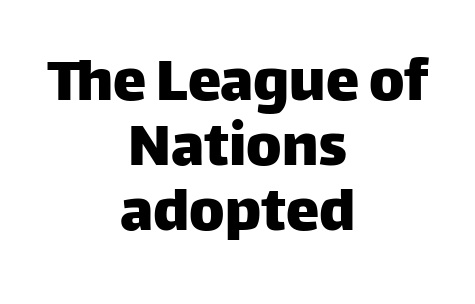
Q: Is the text italic (slanted)? A: No, it is upright.
Q: Is the typeface a serif or a sans-serif typeface? A: Sans-serif.
Q: Is the text underlined? A: No.
Q: How is the paragraph aligned? A: Centered.
Q: Is the spacing between letters normal or unusually wide? A: Normal.
Q: Is the spacing between lines tight, normal or loose? A: Tight.
Q: Width (condensed, normal, or wide)? A: Normal.
Q: Stroke contrast? A: Low.
Q: x-height? A: Large.
Q: Monospaced? A: No.
